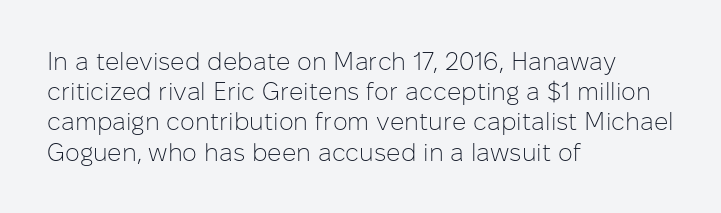
The image shows 25 px text type, upright; set left-aligned, line spacing 1.21x, normal letter spacing, not underlined.
